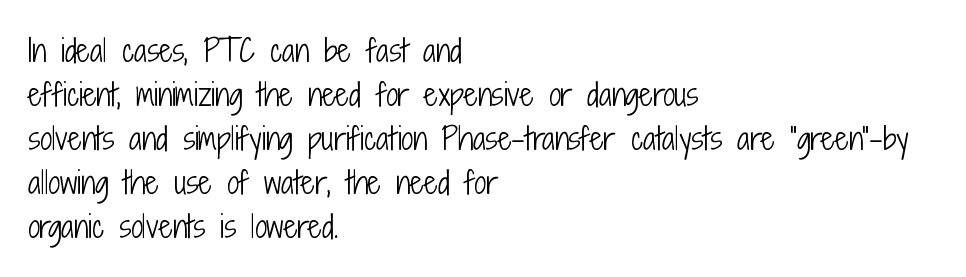
The letters stand straight up with perfectly vertical stems. Every row of glyphs begins at an identical x-position on the left. Do the characters align in a grid? No, the font is proportional. Default kerning and tracking; the words read as compact shapes. The foot of each line stays bare and open.
